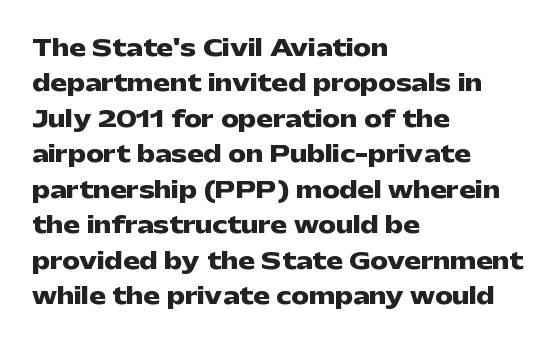
{"italic": "no", "bold": "yes", "underline": "no", "align": "left", "line_spacing": "normal", "line_spacing_ratio": 1.61, "letter_spacing": "normal", "letter_spacing_em": 0.0, "glyph_px": 22}
